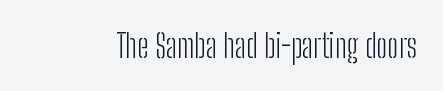
Q: Is the text bold? A: No.
Q: Is the text italic (slanted)? A: No, it is upright.
Q: Is the typeface a serif or a sans-serif typeface? A: Sans-serif.
Q: Is the text underlined? A: No.
Q: Is the spacing between letters normal or unusually wide? A: Normal.
Q: Width (condensed, normal, or wide)? A: Condensed.
Q: Stroke contrast? A: Low.
Q: x-height? A: Medium.
Q: Monospaced? A: No.
